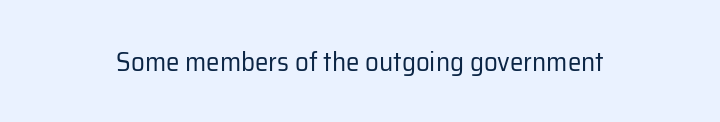
{"italic": "no", "bold": "no", "underline": "no", "letter_spacing": "normal", "letter_spacing_em": 0.0, "glyph_px": 27}
